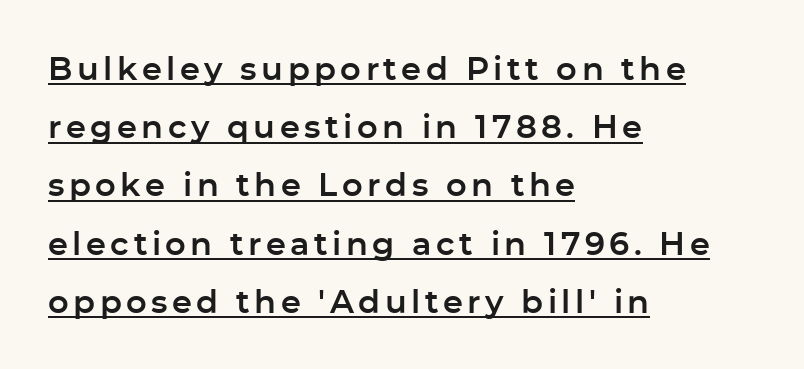
The image shows 32 px sans-serif type, upright; set left-aligned, line spacing 1.82x, underlined; low stroke contrast and a medium x-height.
